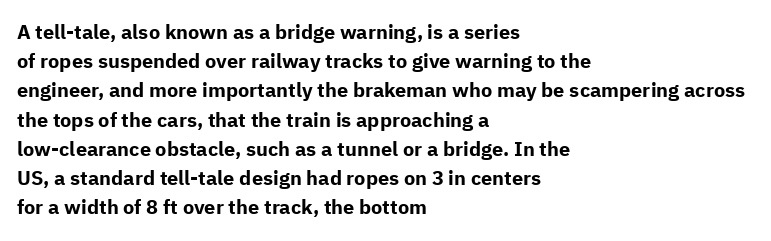
{"italic": "no", "bold": "yes", "underline": "no", "align": "left", "line_spacing": "normal", "line_spacing_ratio": 1.46, "letter_spacing": "normal", "letter_spacing_em": 0.0, "glyph_px": 20}
